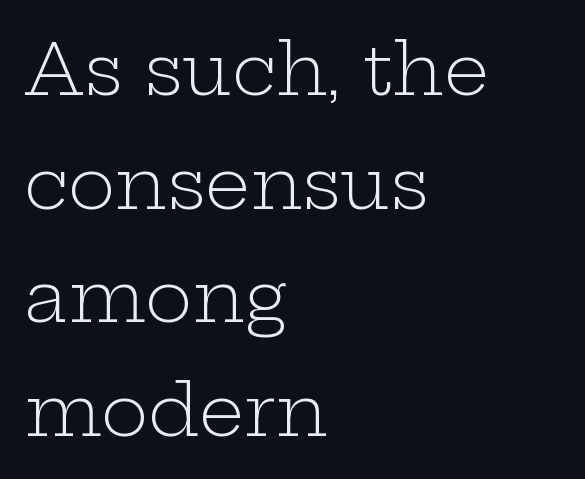
Q: Is the text bold? A: No.
Q: Is the text italic (slanted)? A: No, it is upright.
Q: Is the typeface a serif or a sans-serif typeface? A: Serif.
Q: Is the text underlined? A: No.
Q: How is the paragraph aligned? A: Left-aligned.
Q: Is the spacing between letters normal or unusually wide? A: Normal.
Q: Is the spacing between lines tight, normal or loose? A: Normal.
Q: Width (condensed, normal, or wide)? A: Wide.
Q: Stroke contrast? A: Low.
Q: x-height? A: Medium.
Q: Monospaced? A: No.
